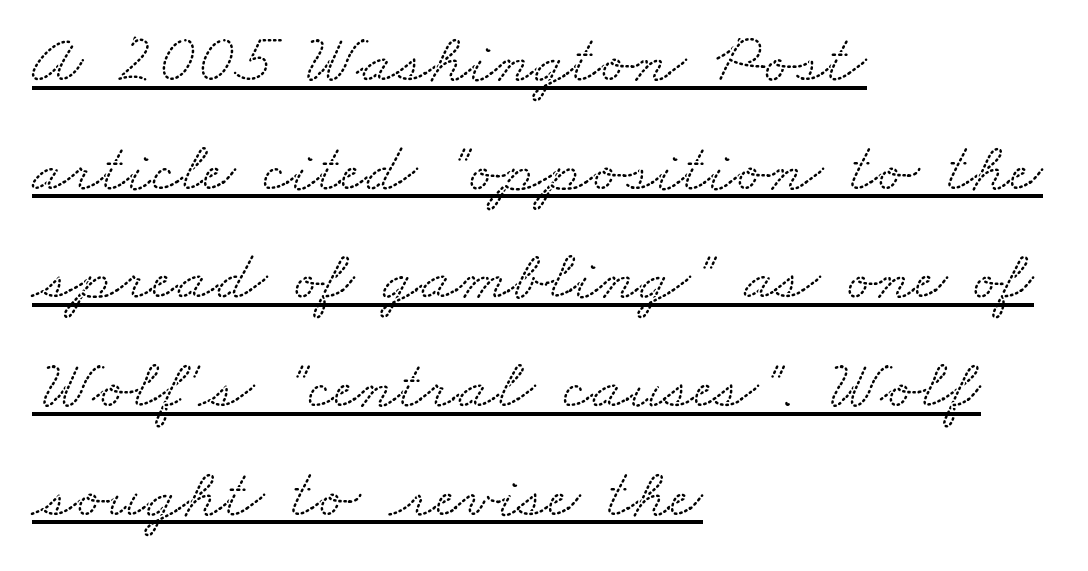
The image shows 71 px wide serif type; set left-aligned, normal line spacing (1.53x), normal letter spacing, underlined; low stroke contrast and a small x-height.
